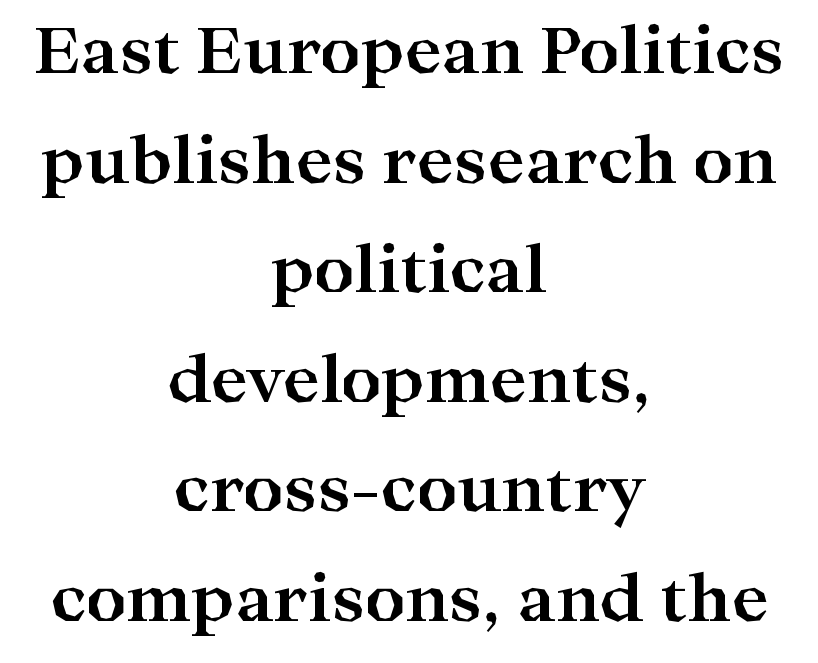
{"serif": "yes", "italic": "no", "bold": "yes", "weight": "bold", "width": "wide", "stroke_contrast": "high", "x_height": "medium", "monospaced": "no", "underline": "no", "align": "center", "line_spacing_ratio": 1.74, "letter_spacing": "normal", "letter_spacing_em": 0.0, "glyph_px": 63}
